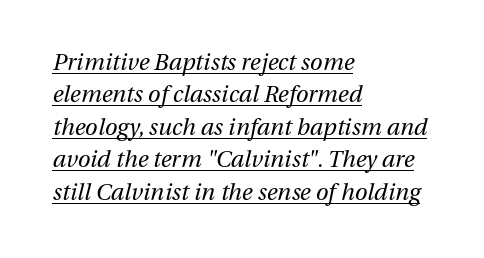
The image shows 23 px text type, italic (leaning right); set left-aligned, normal line spacing (1.41x), normal letter spacing, underlined.
